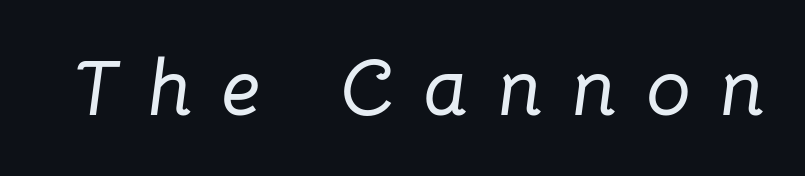
The image shows 79 px text type, italic (leaning right); set unusually wide letter spacing (+0.36 em), not underlined; low stroke contrast and a medium x-height.
